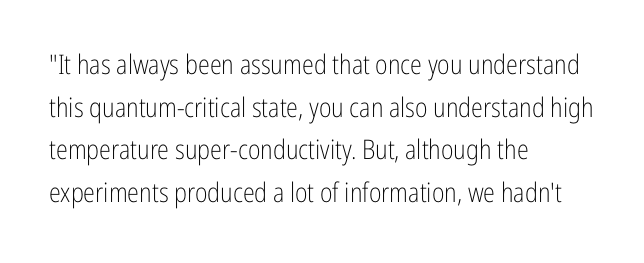
{"italic": "no", "bold": "no", "underline": "no", "align": "left", "line_spacing": "normal", "line_spacing_ratio": 1.58, "letter_spacing": "normal", "letter_spacing_em": 0.0, "glyph_px": 27}
